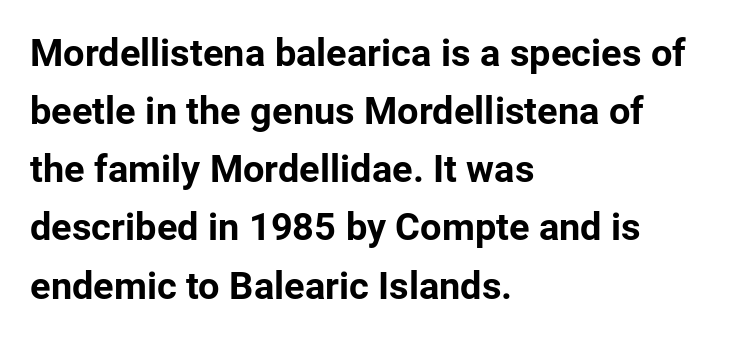
The passage shown is not underscored anywhere. This sample uses a sans-serif face. Upright lettering throughout. Typeset ragged right — the left edge is the straight one.
